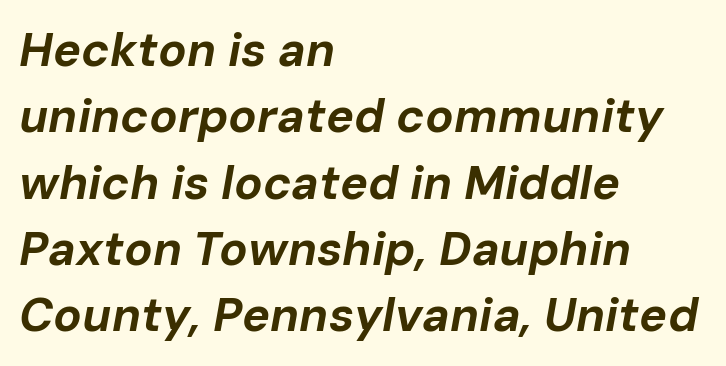
The image shows 47 px bold type, italic (leaning right); set left-aligned, normal line spacing (1.41x), normal letter spacing, not underlined; low stroke contrast and a medium x-height.
